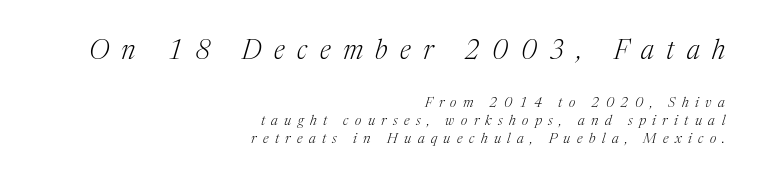
The rag falls on the left side of this text block. The block of text has a typical density, with ordinary space between rows. Italic: yes, the glyphs are oblique. Descender tails drop into unmarked territory. Typesetter's note — upper block bumped up in size, lower block left smaller.
